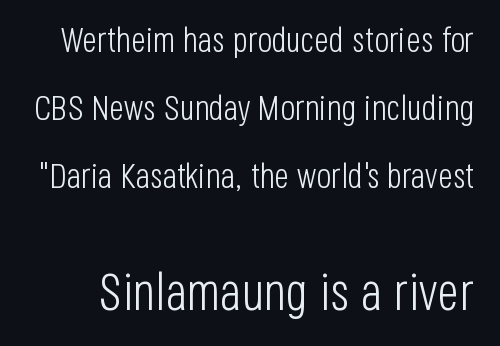
The image shows 52 px light, condensed sans-serif type, upright; set loose line spacing (1.95x), normal letter spacing, not underlined; the second (bottom) block is 1.49x larger; low stroke contrast and a large x-height.
